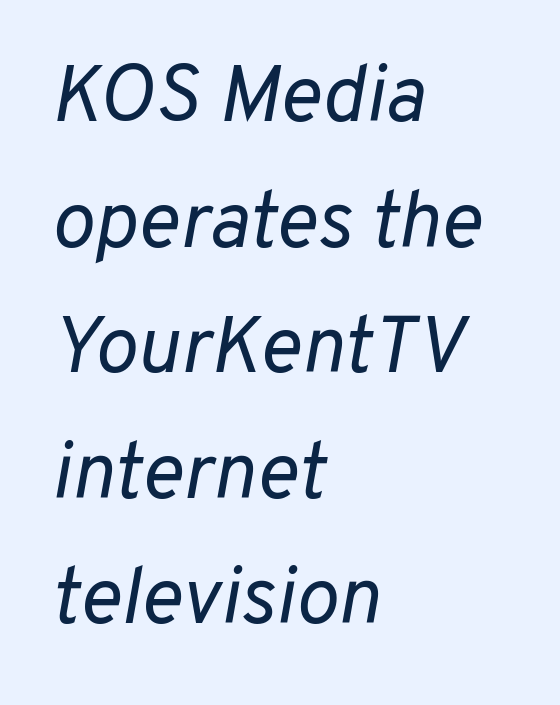
Q: Is the text bold? A: No.
Q: Is the text italic (slanted)? A: Yes, it leans right by about 10 degrees.
Q: Is the text underlined? A: No.
Q: How is the paragraph aligned? A: Left-aligned.
Q: Is the spacing between letters normal or unusually wide? A: Normal.
Q: Is the spacing between lines tight, normal or loose? A: Normal.
Q: Width (condensed, normal, or wide)? A: Normal.
Q: Stroke contrast? A: Low.
Q: x-height? A: Medium.
Q: Monospaced? A: No.
